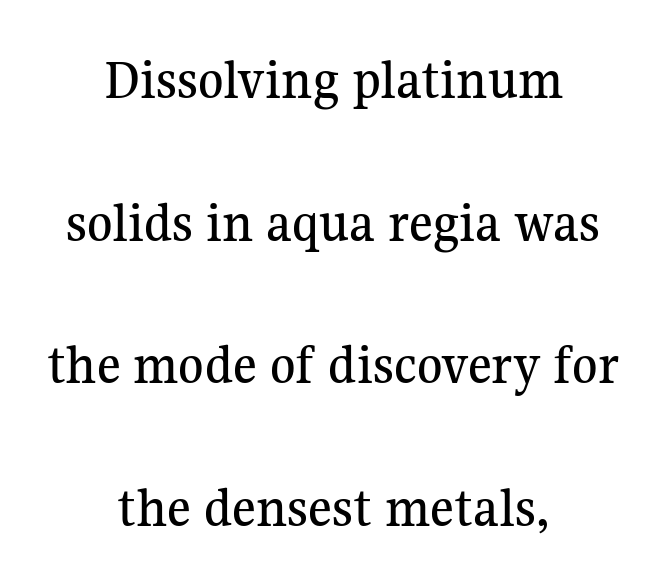
{"serif": "yes", "italic": "no", "width": "normal", "stroke_contrast": "medium", "x_height": "medium", "monospaced": "no", "underline": "no", "align": "center", "line_spacing": "loose", "line_spacing_ratio": 2.46, "letter_spacing": "normal", "letter_spacing_em": 0.0, "glyph_px": 58}
